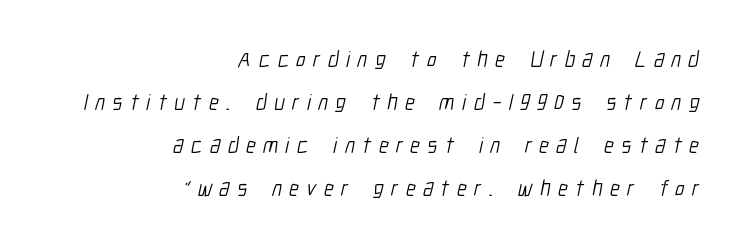
The zone under the glyphs is completely vacant. Weight: not bold — regular or lighter. The line-height multiplier appears high, well above default. The tracking jumps out immediately: characters are airy and widely separated. The ragged edge is on the left, which tells us the setting is flush right.
